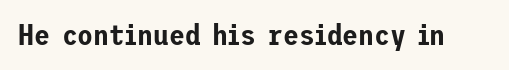
A typesetter would label this face a sans. The typography opts for an upright posture over an oblique one. The baseline area is clear. These lines keep a tight, regular rhythm from letter to letter.
